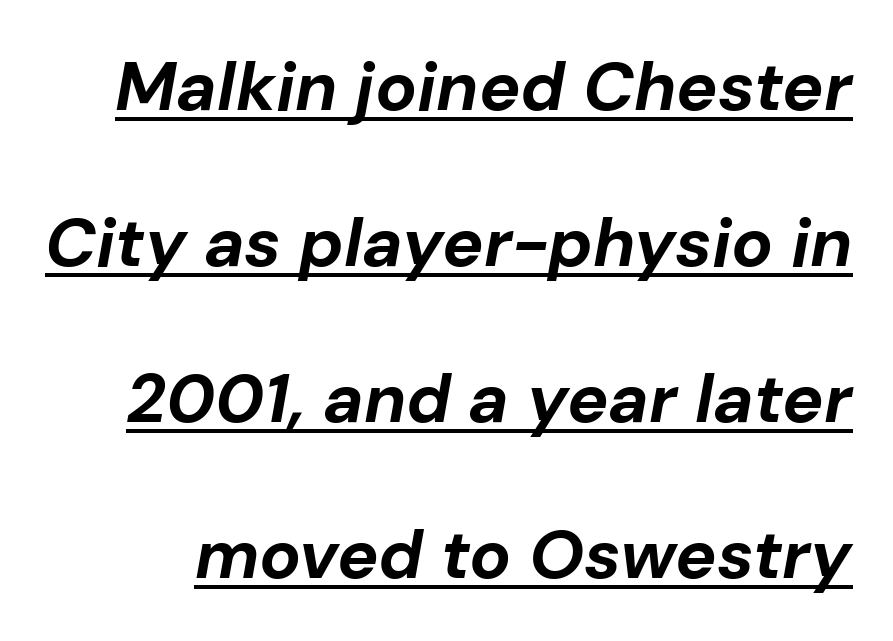
The image shows 69 px bold type, italic (leaning right); set loose line spacing (2.26x), normal letter spacing, underlined; low stroke contrast and a medium x-height.
